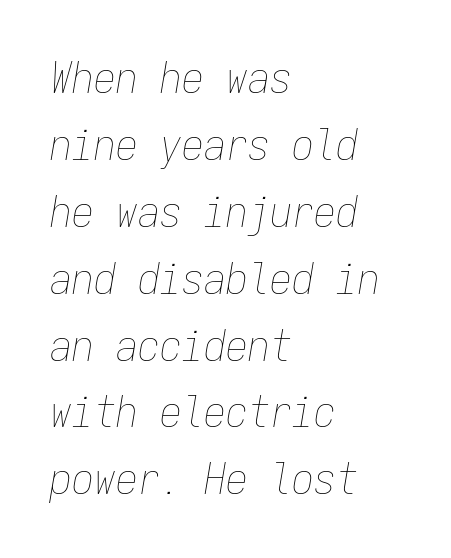
These lines are rendered in a fixed-pitch font. The rendering applies a slant to the glyphs. The area under the type is left untouched. This sample keeps an unexceptional amount of space between lines.
